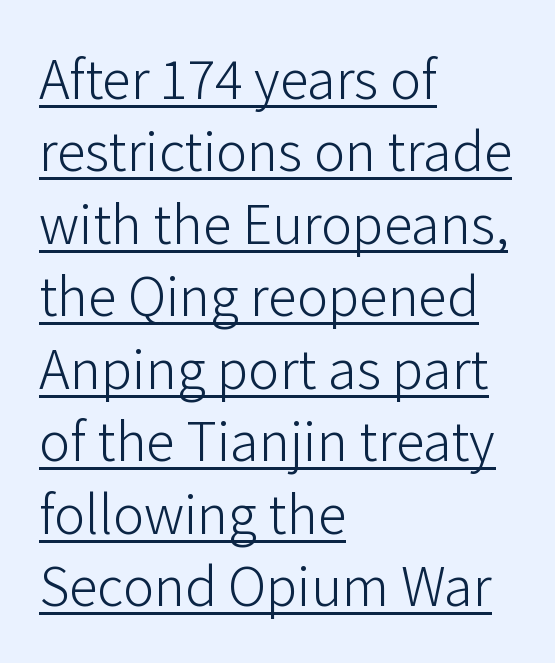
{"serif": "no", "italic": "no", "bold": "no", "weight": "light", "width": "normal", "stroke_contrast": "low", "x_height": "medium", "monospaced": "no", "underline": "yes", "align": "left", "line_spacing": "normal", "line_spacing_ratio": 1.25, "letter_spacing": "normal", "letter_spacing_em": 0.0, "glyph_px": 58}
